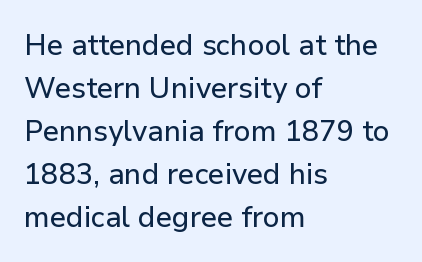
Look at the bottom of the vertical strokes: they stop flat, with no serifs. The leading is moderate, giving the passage an even texture. The baseline area is clear. The rendering uses natural spacing where letterforms have individual widths.
